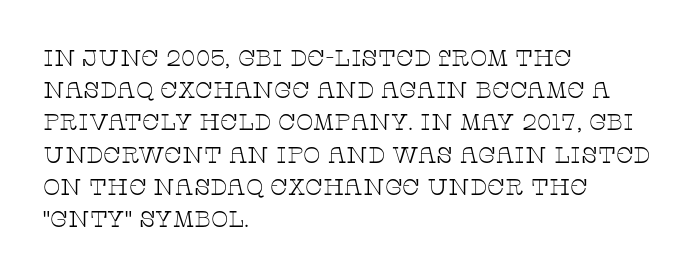
{"italic": "no", "bold": "no", "underline": "no", "align": "left", "line_spacing": "normal", "line_spacing_ratio": 1.4, "letter_spacing": "normal", "letter_spacing_em": 0.0, "glyph_px": 23}
